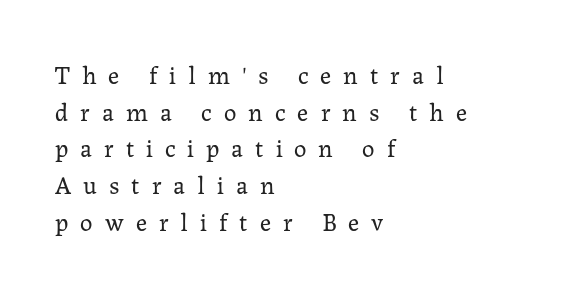
This is roman type, the default non-slanted kind. Notice how the passage keeps a crisp vertical edge on the left only. Type without underlining. Loose tracking; the words dissolve into strings of separated letters.
